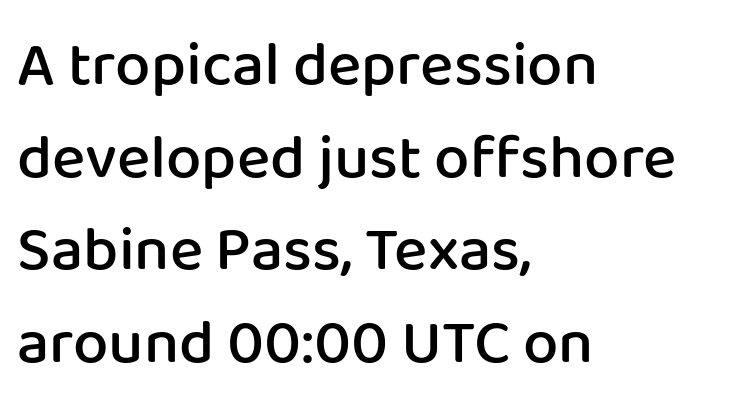
Q: Is the text bold? A: Semi-bold.
Q: Is the text italic (slanted)? A: No, it is upright.
Q: Is the typeface a serif or a sans-serif typeface? A: Sans-serif.
Q: Is the text underlined? A: No.
Q: How is the paragraph aligned? A: Left-aligned.
Q: Is the spacing between letters normal or unusually wide? A: Normal.
Q: Is the spacing between lines tight, normal or loose? A: Normal.
Q: Width (condensed, normal, or wide)? A: Normal.
Q: Stroke contrast? A: Low.
Q: x-height? A: Medium.
Q: Monospaced? A: No.
